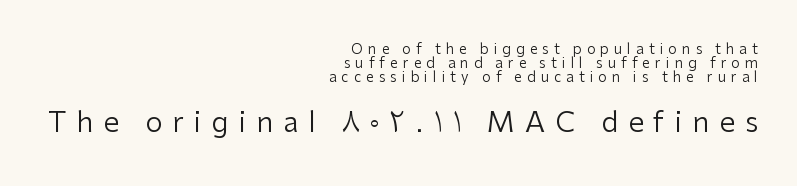
The rendering uses natural spacing where letterforms have individual widths. The letters are spread apart with noticeably loose tracking. The compositor pushed each line to the right boundary. The string is rendered with underlining switched off. Serif or sans? Sans — the stroke terminals are bare. In this sample the second text group is rendered at the bigger scale.
